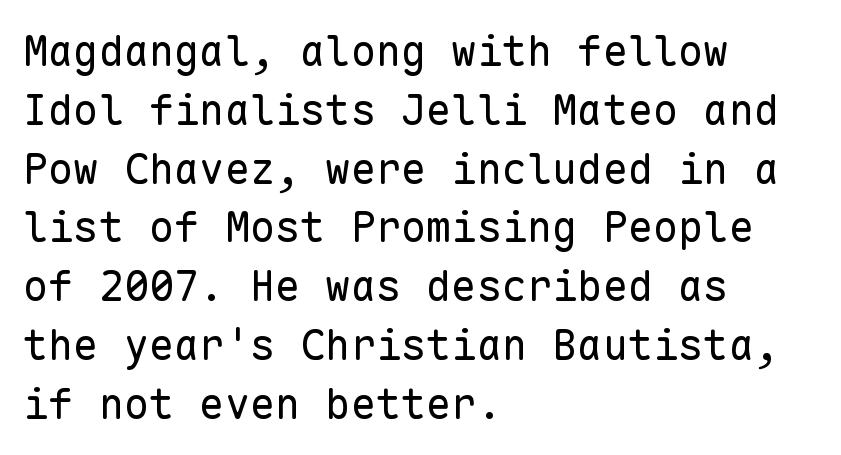
Q: Is the text bold? A: No.
Q: Is the text italic (slanted)? A: No, it is upright.
Q: Is the typeface a serif or a sans-serif typeface? A: Sans-serif.
Q: Is the text underlined? A: No.
Q: How is the paragraph aligned? A: Left-aligned.
Q: Is the spacing between letters normal or unusually wide? A: Normal.
Q: Is the spacing between lines tight, normal or loose? A: Normal.
Q: Width (condensed, normal, or wide)? A: Normal.
Q: Stroke contrast? A: Low.
Q: x-height? A: Medium.
Q: Monospaced? A: Yes.
